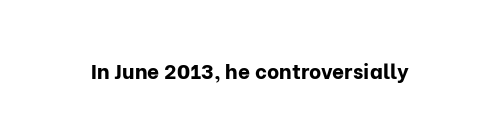
The letterforms sit shoulder to shoulder at normal distance. These lines were composed using upright roman letters. Check the space under the baseline: it is left empty. The sample has been set heavy, in full bold.
